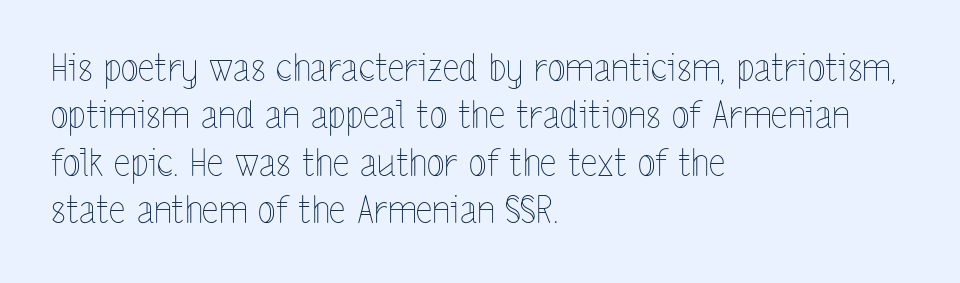
Q: Is the text bold? A: No.
Q: Is the text italic (slanted)? A: No, it is upright.
Q: Is the text underlined? A: No.
Q: How is the paragraph aligned? A: Left-aligned.
Q: Is the spacing between letters normal or unusually wide? A: Normal.
Q: Is the spacing between lines tight, normal or loose? A: Normal.
Q: Width (condensed, normal, or wide)? A: Condensed.
Q: x-height? A: Medium.
Q: Monospaced? A: No.
